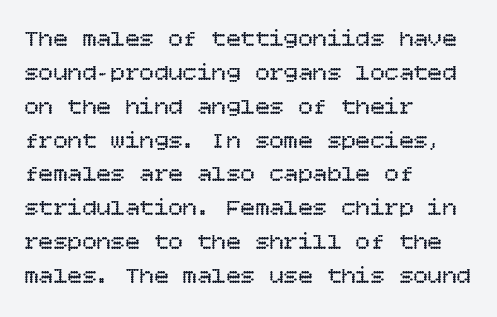
{"italic": "no", "bold": "no", "underline": "no", "align": "left", "line_spacing": "normal", "line_spacing_ratio": 1.41, "letter_spacing": "normal", "letter_spacing_em": 0.0, "glyph_px": 24}
